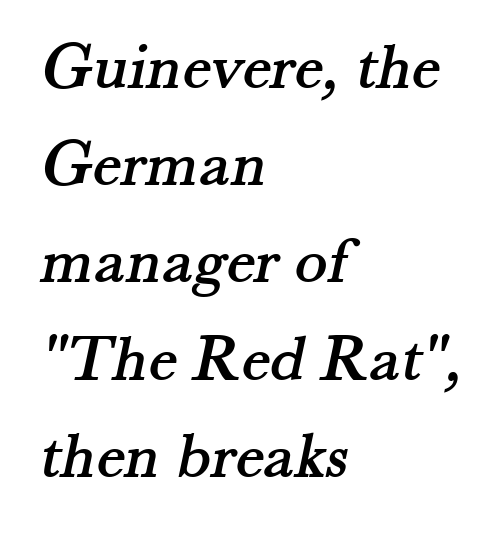
{"serif": "yes", "width": "normal", "stroke_contrast": "medium", "x_height": "small", "monospaced": "no", "underline": "no", "align": "left", "line_spacing": "normal", "line_spacing_ratio": 1.43, "letter_spacing": "normal", "letter_spacing_em": 0.0, "glyph_px": 68}
